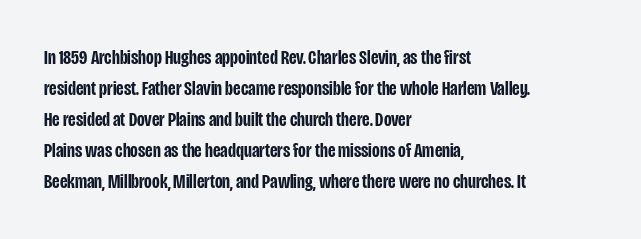
The image shows 21 px text type, upright; set left-aligned, normal line spacing (1.48x), normal letter spacing, not underlined.
